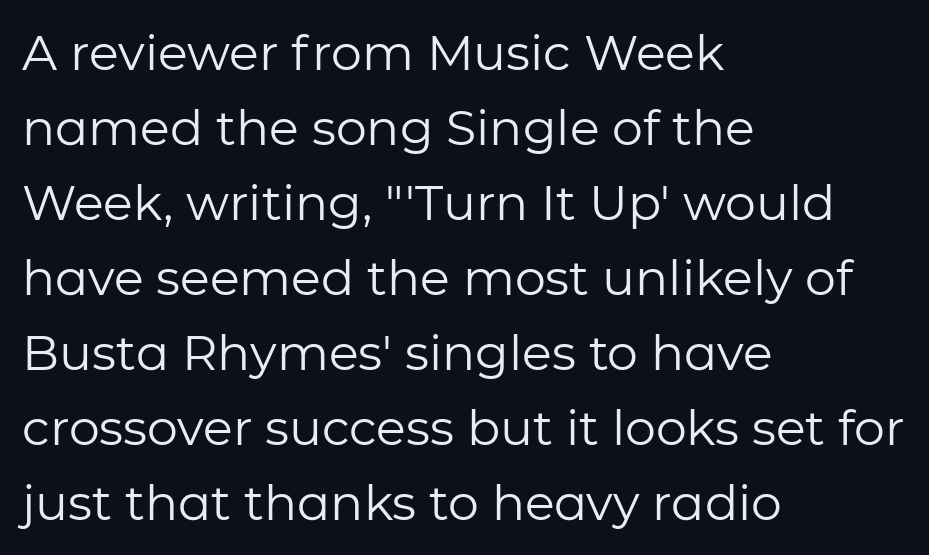
The image shows 49 px regular-weight sans-serif type, upright; set left-aligned, normal line spacing (1.53x), normal letter spacing, not underlined; low stroke contrast and a medium x-height.
